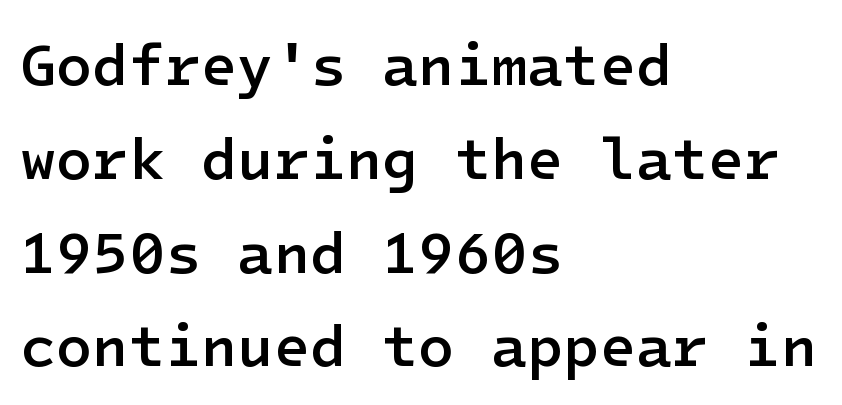
Q: Is the text bold? A: Semi-bold.
Q: Is the text italic (slanted)? A: No, it is upright.
Q: Is the typeface a serif or a sans-serif typeface? A: Sans-serif.
Q: Is the text underlined? A: No.
Q: How is the paragraph aligned? A: Left-aligned.
Q: Is the spacing between letters normal or unusually wide? A: Normal.
Q: Is the spacing between lines tight, normal or loose? A: Normal.
Q: Width (condensed, normal, or wide)? A: Normal.
Q: Stroke contrast? A: Low.
Q: x-height? A: Medium.
